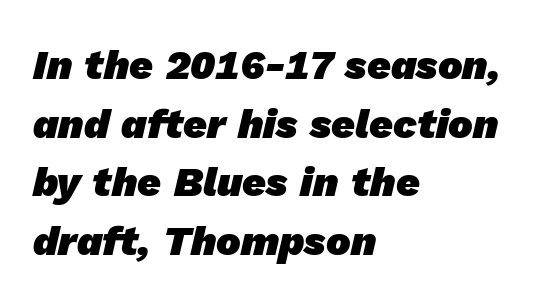
The image shows 41 px heavy sans-serif type; set left-aligned, normal line spacing (1.43x), normal letter spacing, not underlined; low stroke contrast and a medium x-height.
